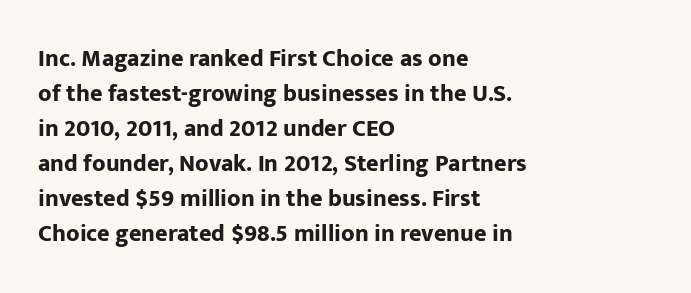
A classic flush-left, rag-right setting is used for this passage. The strokes are fattened all the way to bold. Plain, unruled lines of type. Tracking value appears to be zero — textbook default spacing.
